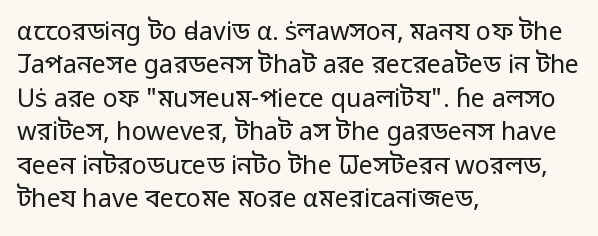
The image shows 25 px text type, upright; set left-aligned, normal line spacing (1.34x), normal letter spacing, not underlined.
